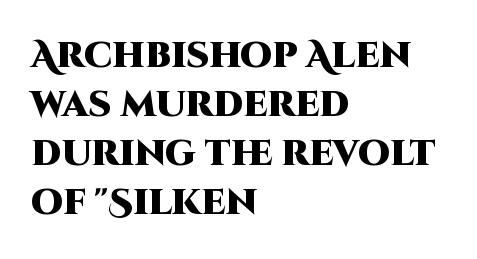
Q: Is the text bold? A: Yes.
Q: Is the text italic (slanted)? A: No, it is upright.
Q: Is the typeface a serif or a sans-serif typeface? A: Sans-serif.
Q: Is the text underlined? A: No.
Q: How is the paragraph aligned? A: Left-aligned.
Q: Is the spacing between letters normal or unusually wide? A: Normal.
Q: Is the spacing between lines tight, normal or loose? A: Normal.
Q: Width (condensed, normal, or wide)? A: Normal.
Q: Stroke contrast? A: High.
Q: x-height? A: Large.
Q: Monospaced? A: No.
